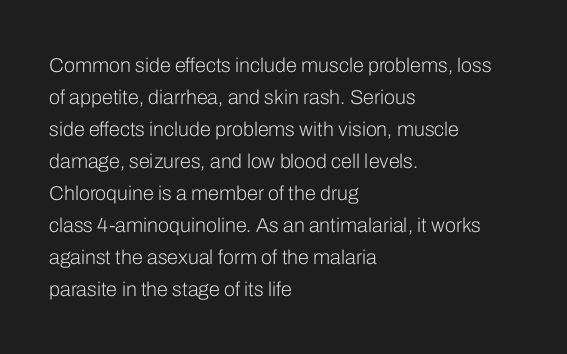
Caption: standard tracking, unaltered. The line-height multiplier appears to be the usual default. Type without underlining. This sample uses an upright cut, with every glyph sitting square on the baseline. This rendering uses left alignment, leaving the right contour irregular. The characters are drawn with everyday or finer stroke widths.
